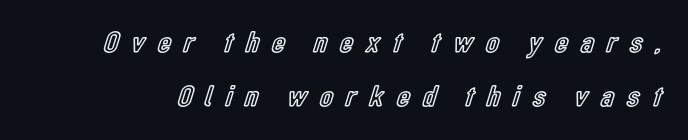
The image shows 30 px condensed type; set line spacing 1.79x, unusually wide letter spacing (+0.43 em), not underlined; a medium x-height.
